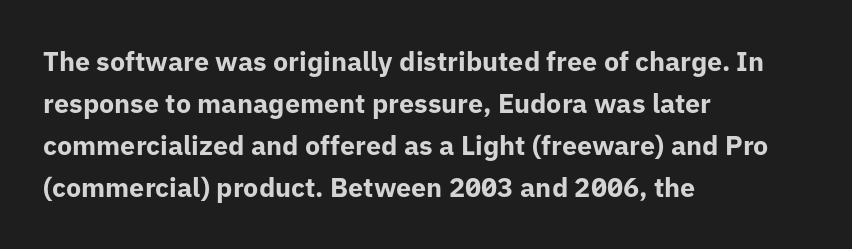
{"italic": "no", "bold": "yes", "underline": "no", "align": "left", "line_spacing": "normal", "line_spacing_ratio": 1.56, "letter_spacing": "normal", "letter_spacing_em": 0.0, "glyph_px": 27}
